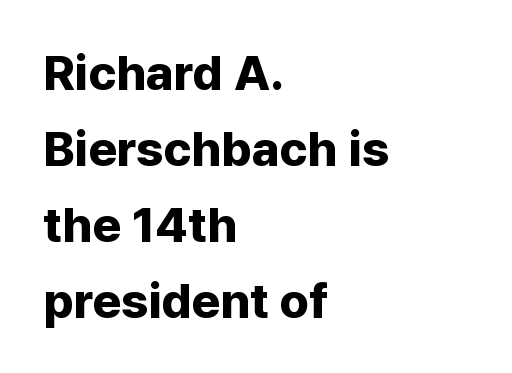
The rendering keeps characters at their native spacing. The type sits square on the baseline with zero lean. Compared with an ordinary text face, these strokes are far heavier — a full bold. A typesetter would label this face a sans.
